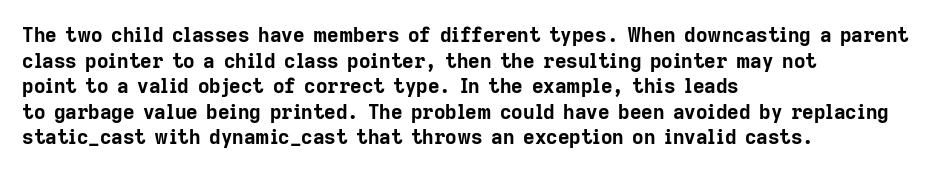
The image shows 20 px bold type, upright; set left-aligned, normal line spacing (1.28x), normal letter spacing, not underlined.
